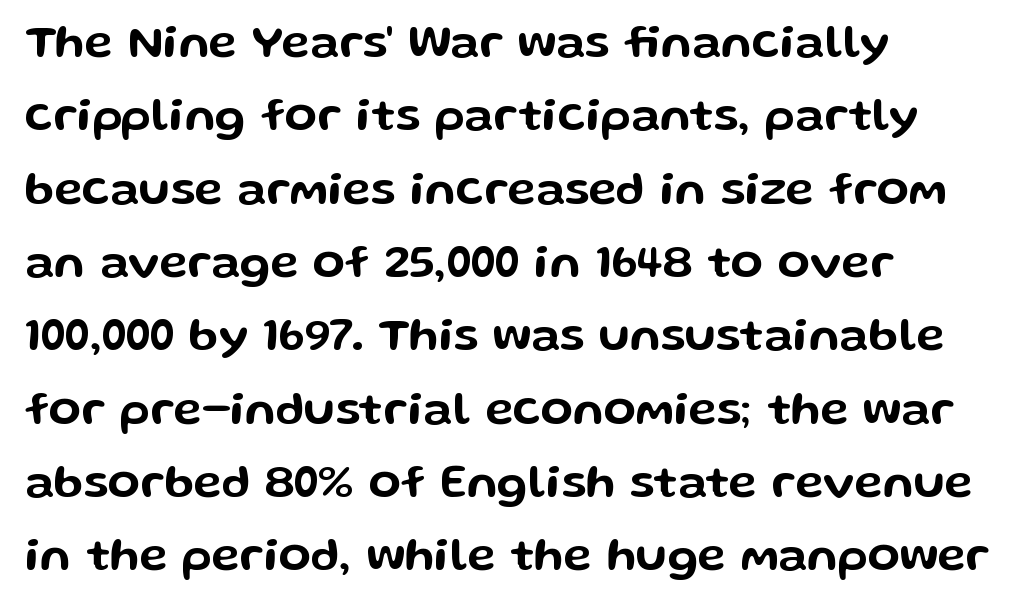
You can tell it's not italic because the verticals are truly vertical. Typeset ragged right — the left edge is the straight one. I'd call this a sans setting — the letters go barefoot. The leading is moderate, giving the passage an even texture. You could not count columns in this text — the font is proportionally spaced.
